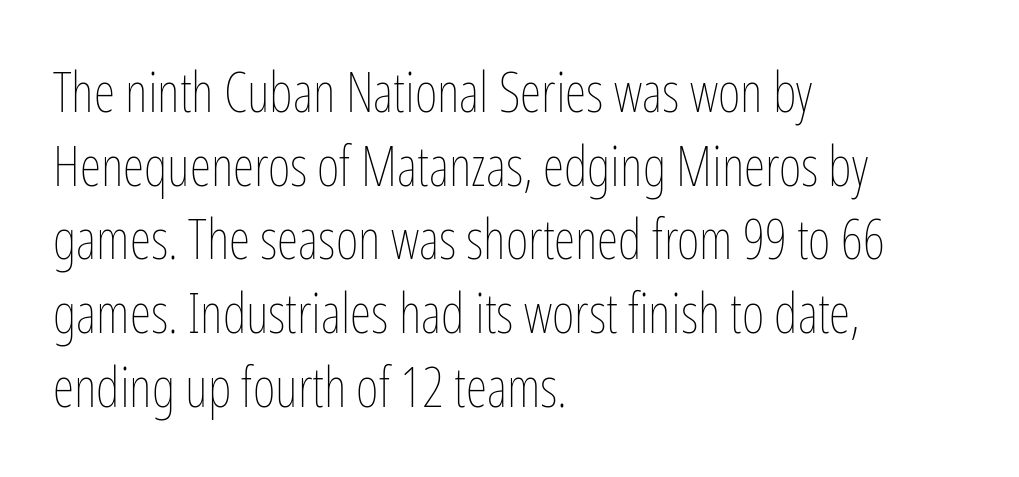
The image shows 55 px thin, condensed type, upright; set left-aligned, normal line spacing (1.34x), normal letter spacing, not underlined; low stroke contrast and a medium x-height.
